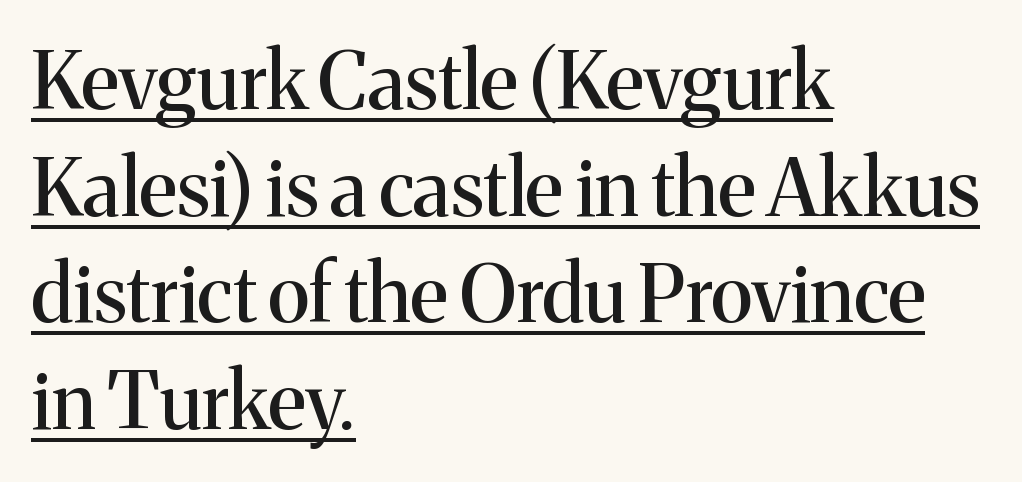
{"serif": "yes", "italic": "no", "width": "normal", "stroke_contrast": "medium", "x_height": "medium", "monospaced": "no", "underline": "yes", "align": "left", "line_spacing": "normal", "line_spacing_ratio": 1.35, "letter_spacing": "normal", "letter_spacing_em": 0.0, "glyph_px": 79}
